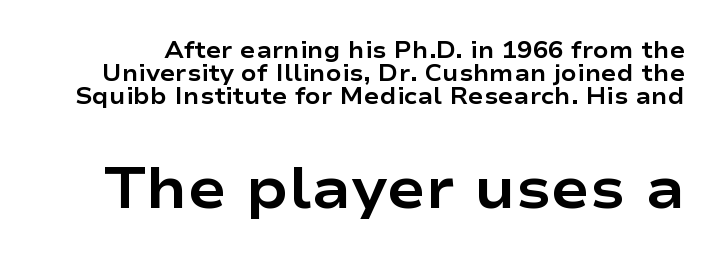
{"serif": "no", "italic": "no", "bold": "yes", "weight": "bold", "width": "wide", "stroke_contrast": "low", "x_height": "medium", "monospaced": "no", "underline": "no", "line_spacing": "tight", "line_spacing_ratio": 0.99, "letter_spacing": "normal", "letter_spacing_em": 0.0, "larger_block": "second", "size_ratio": 2.52, "glyph_px": 58}
